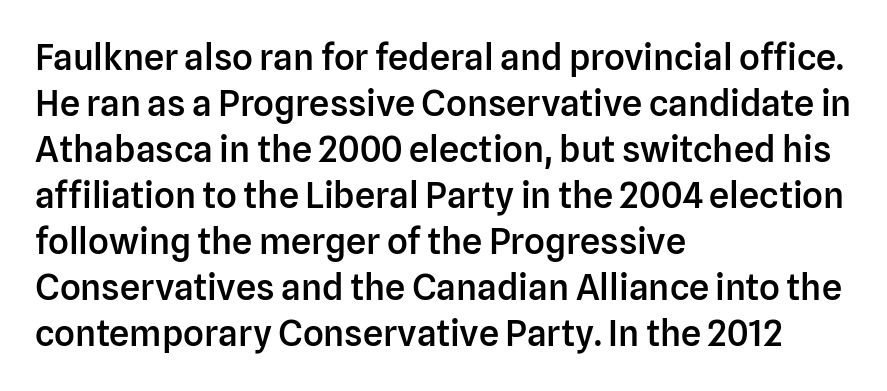
{"serif": "no", "italic": "no", "bold": "semi", "weight": "semibold", "width": "normal", "stroke_contrast": "low", "x_height": "medium", "monospaced": "no", "underline": "no", "align": "left", "line_spacing": "normal", "line_spacing_ratio": 1.28, "letter_spacing": "normal", "letter_spacing_em": 0.0, "glyph_px": 36}
